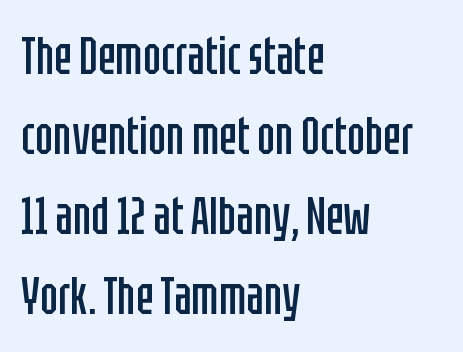
The image shows 53 px regular-weight, condensed sans-serif type, upright; set left-aligned, normal line spacing (1.51x), normal letter spacing, not underlined; low stroke contrast and a large x-height.
